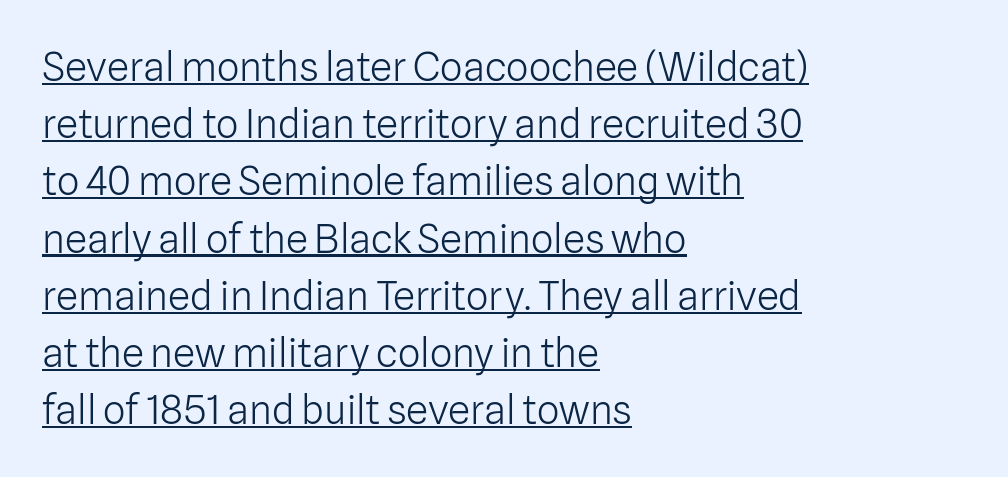
Q: Is the text bold? A: No.
Q: Is the text italic (slanted)? A: No, it is upright.
Q: Is the typeface a serif or a sans-serif typeface? A: Sans-serif.
Q: Is the text underlined? A: Yes.
Q: How is the paragraph aligned? A: Left-aligned.
Q: Is the spacing between letters normal or unusually wide? A: Normal.
Q: Is the spacing between lines tight, normal or loose? A: Normal.
Q: Width (condensed, normal, or wide)? A: Normal.
Q: Stroke contrast? A: Low.
Q: x-height? A: Medium.
Q: Monospaced? A: No.
